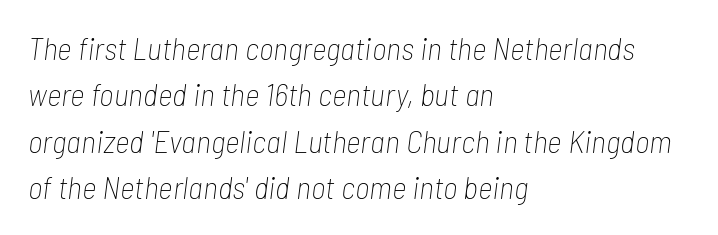
Is the block centered? No — it sits flush against the left margin. Looking at the ascenders, they clearly lean. Spacing between characters is what you'd get straight out of the box. The baseline area is clear. Letters have the restrained weight of plain body copy at most.
